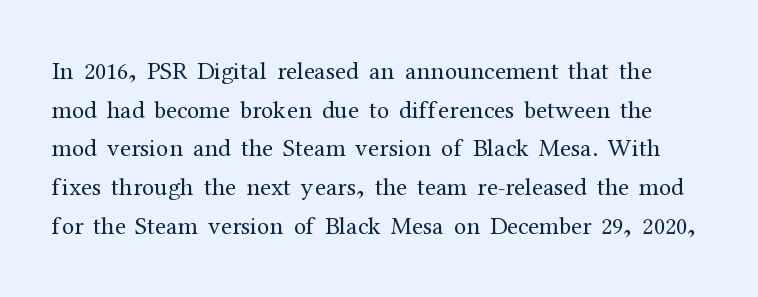
{"italic": "no", "bold": "no", "underline": "no", "line_spacing": "normal", "line_spacing_ratio": 1.55, "letter_spacing": "normal", "letter_spacing_em": 0.0, "glyph_px": 25}
